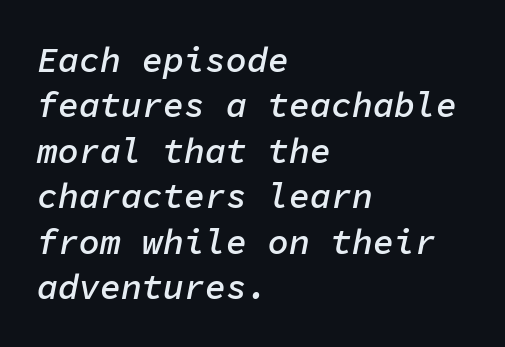
{"italic": "yes", "lean": "right", "slant_degrees": 11, "bold": "semi", "weight": "semibold", "width": "normal", "stroke_contrast": "low", "x_height": "medium", "monospaced": "yes", "underline": "no", "align": "left", "line_spacing": "normal", "line_spacing_ratio": 1.3, "letter_spacing": "normal", "letter_spacing_em": 0.0, "glyph_px": 35}
